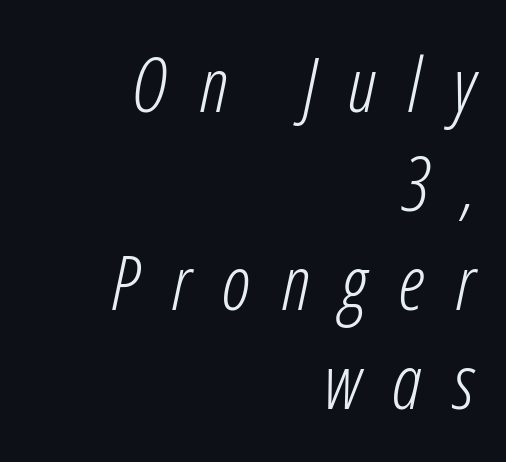
Varying glyph widths throughout — classic text-font behaviour. Stroke mass is kept to a normal reading level or below. This rendering features lettering with no underline. All the whitespace from short lines collects on the left. The vertical gap from one line to the next is medium.
